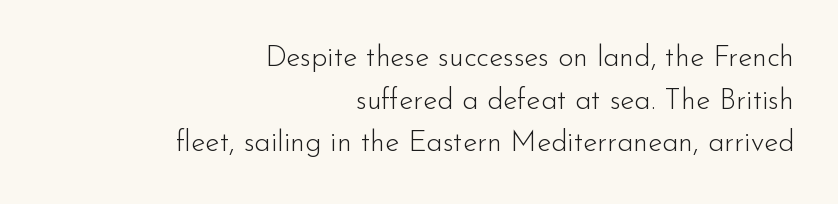
This is the regular roman posture of the typeface. What stands out about the letter spacing? Nothing — it is the standard amount. The type family on display is of the sans-serif kind. The strip under each line holds only bare page. This sample keeps an unexceptional amount of space between lines.
